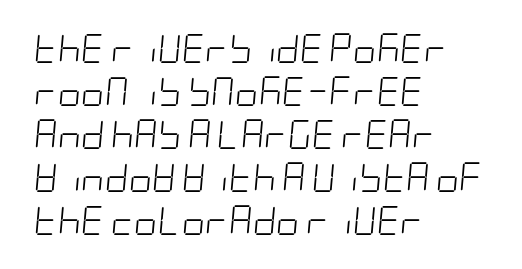
The image shows 29 px light, condensed type, italic (leaning right); set left-aligned, normal line spacing (1.48x), normal letter spacing, not underlined; low stroke contrast and a large x-height.
